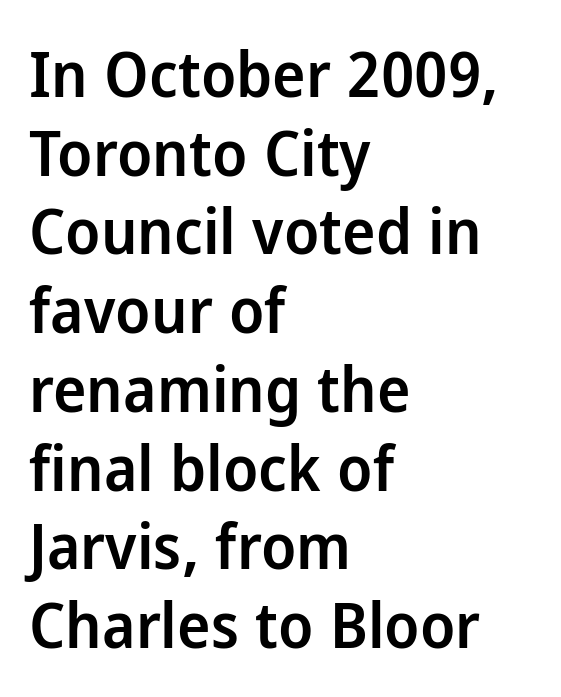
The image shows 63 px semibold sans-serif type, upright; set left-aligned, normal line spacing (1.25x), normal letter spacing, not underlined; low stroke contrast and a medium x-height.
